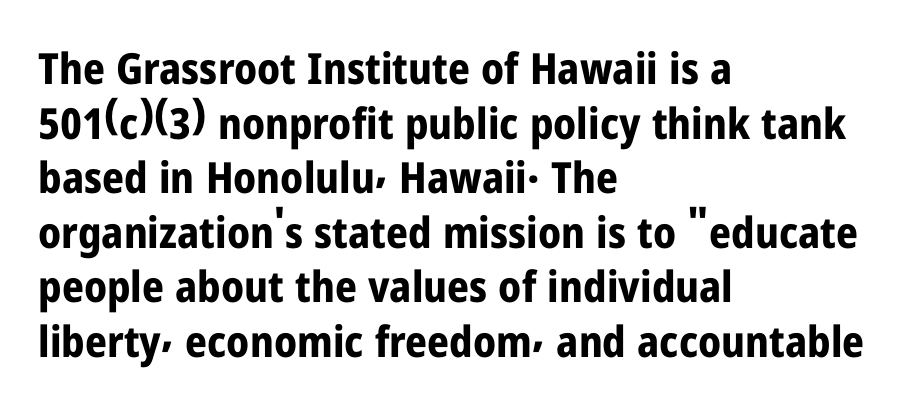
The image shows 43 px bold, condensed sans-serif type, upright; set left-aligned, normal line spacing (1.27x), normal letter spacing, not underlined; low stroke contrast and a medium x-height.
